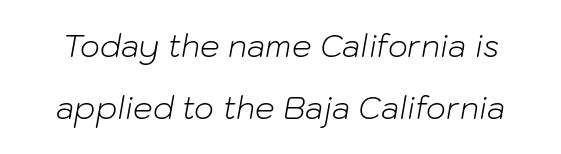
The image shows 31 px light type, italic (leaning right); set loose line spacing (2.01x), normal letter spacing, not underlined; low stroke contrast and a medium x-height.
